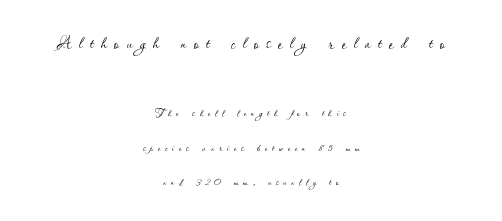
Q: Is the text bold? A: No.
Q: Is the text italic (slanted)? A: Yes.
Q: Is the text underlined? A: No.
Q: How is the paragraph aligned? A: Centered.
Q: Is the spacing between letters normal or unusually wide? A: Unusually wide.
Q: Is the spacing between lines tight, normal or loose? A: Loose.
Q: Which block of text is set in a larger size, the first (top) or the second (bottom)? A: The first (top) one.
